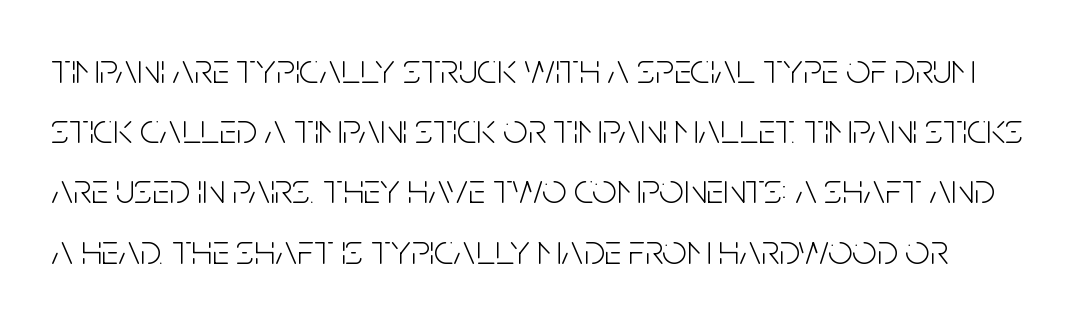
The image shows 43 px light, condensed sans-serif type, upright; set normal line spacing (1.4x), normal letter spacing, not underlined; low stroke contrast and a large x-height.
